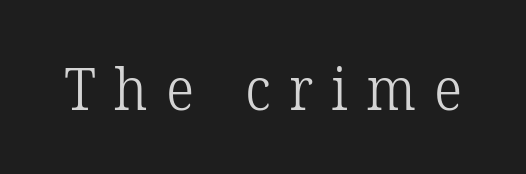
{"serif": "yes", "italic": "no", "bold": "no", "weight": "light", "width": "normal", "stroke_contrast": "low", "x_height": "medium", "monospaced": "no", "underline": "no", "letter_spacing": "wide", "letter_spacing_em": 0.31, "glyph_px": 59}
